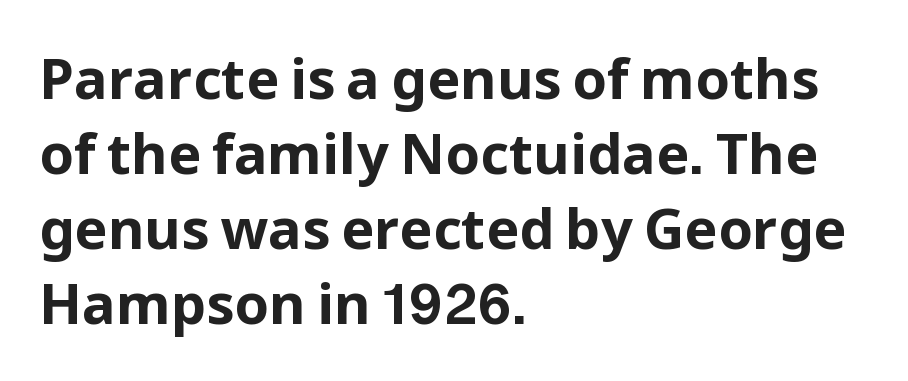
The image shows 56 px bold sans-serif type, upright; set left-aligned, normal line spacing (1.34x), normal letter spacing, not underlined; low stroke contrast and a medium x-height.
